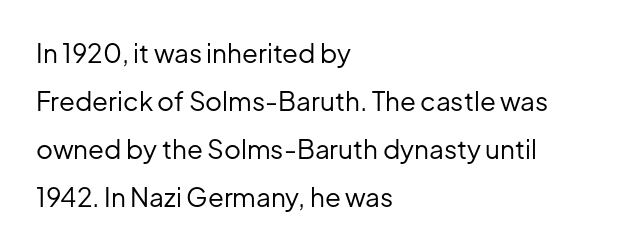
{"italic": "no", "bold": "no", "underline": "no", "align": "left", "line_spacing_ratio": 1.84, "letter_spacing": "normal", "letter_spacing_em": 0.0, "glyph_px": 26}
